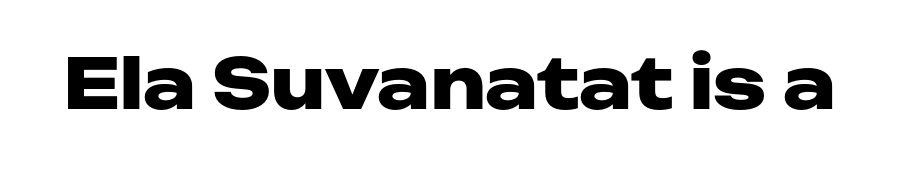
{"serif": "no", "italic": "no", "bold": "yes", "weight": "heavy", "width": "wide", "stroke_contrast": "low", "x_height": "medium", "monospaced": "no", "underline": "no", "letter_spacing": "normal", "letter_spacing_em": 0.0, "glyph_px": 69}
